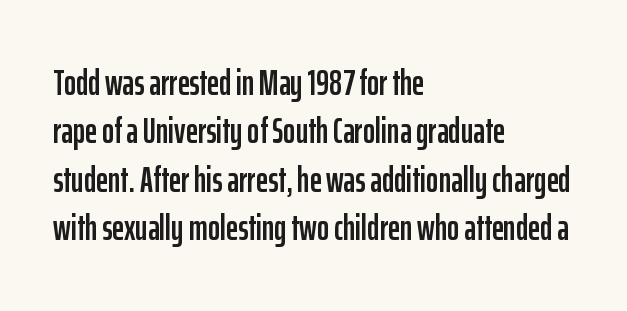
Q: Is the text italic (slanted)? A: No, it is upright.
Q: Is the typeface a serif or a sans-serif typeface? A: Sans-serif.
Q: Is the text underlined? A: No.
Q: How is the paragraph aligned? A: Left-aligned.
Q: Is the spacing between letters normal or unusually wide? A: Normal.
Q: Is the spacing between lines tight, normal or loose? A: Normal.
Q: Width (condensed, normal, or wide)? A: Condensed.
Q: Stroke contrast? A: Low.
Q: x-height? A: Medium.
Q: Monospaced? A: No.
